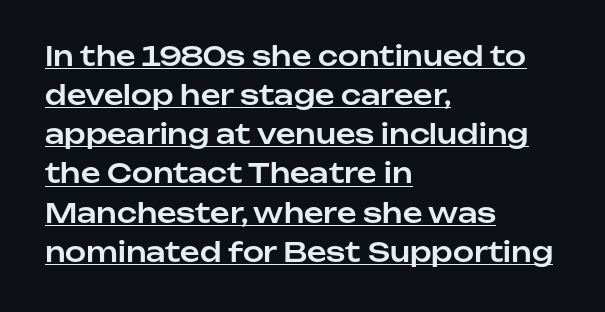
Layout note: lines flush left. Caption: standard tracking, unaltered. Like a heading marked for emphasis, these lines bear an underscore. This sample keeps an unexceptional amount of space between lines. The axis of the letterforms is exactly vertical.
